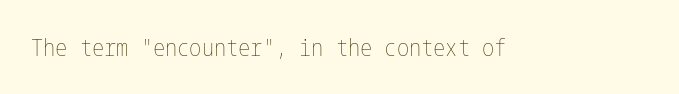
{"italic": "no", "bold": "no", "underline": "no", "letter_spacing": "normal", "letter_spacing_em": 0.0, "glyph_px": 23}
